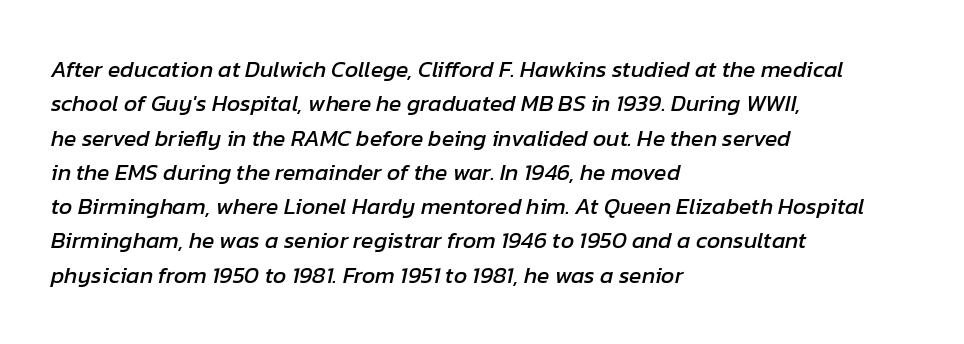
The image shows 23 px text type, italic (leaning right); set left-aligned, normal line spacing (1.49x), normal letter spacing, not underlined.
